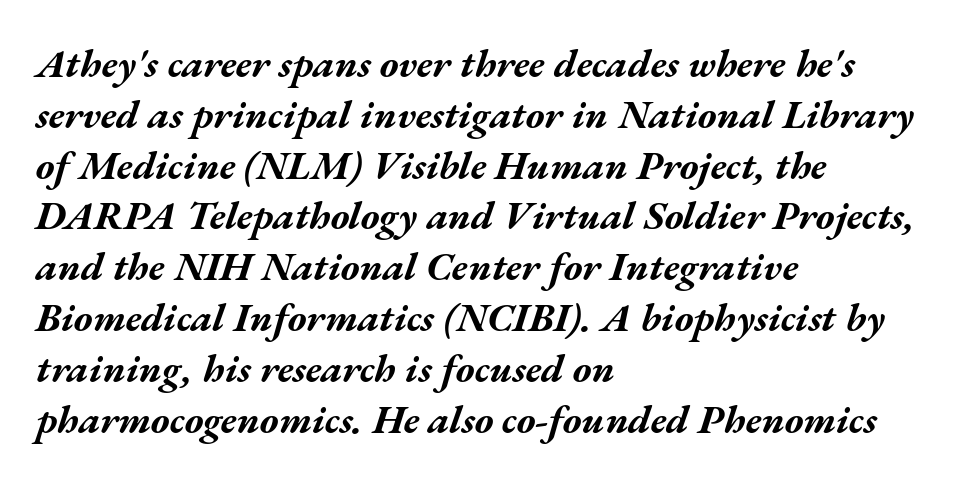
{"italic": "yes", "lean": "right", "slant_degrees": 17, "bold": "yes", "weight": "bold", "width": "wide", "stroke_contrast": "medium", "x_height": "medium", "monospaced": "no", "underline": "no", "align": "left", "line_spacing": "normal", "line_spacing_ratio": 1.27, "letter_spacing": "normal", "letter_spacing_em": 0.0, "glyph_px": 40}
